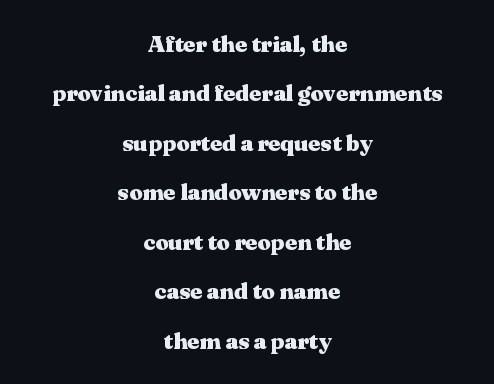
The image shows 23 px bold type, upright; set centered, loose line spacing (2.15x), normal letter spacing, not underlined.
